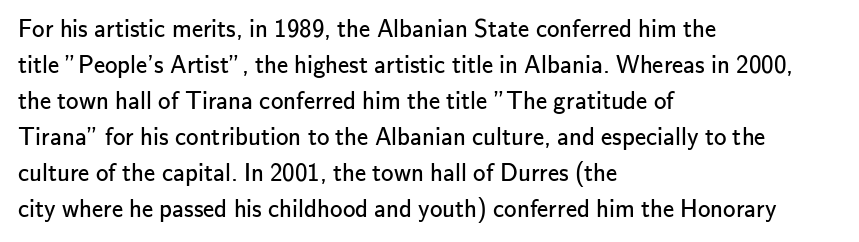
The rendering anchors every line to the left-hand side. Words appear dense and cohesive because spacing is normal. Does the leading feel generous? No, just average. A quiet, ordinary-to-light weight characterises the typeface.
